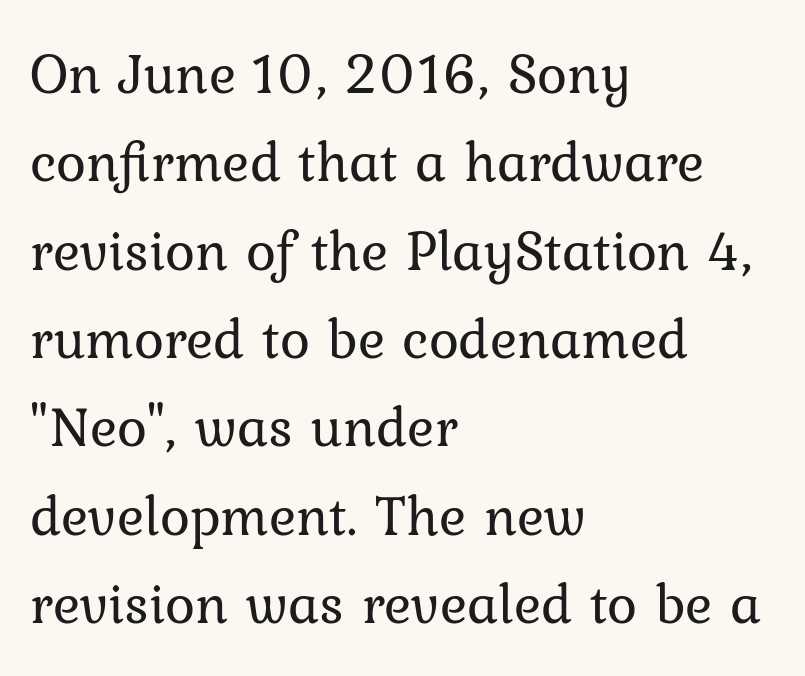
The image shows 57 px regular-weight serif type, upright; set left-aligned, normal line spacing (1.55x), normal letter spacing, not underlined; low stroke contrast and a medium x-height.
